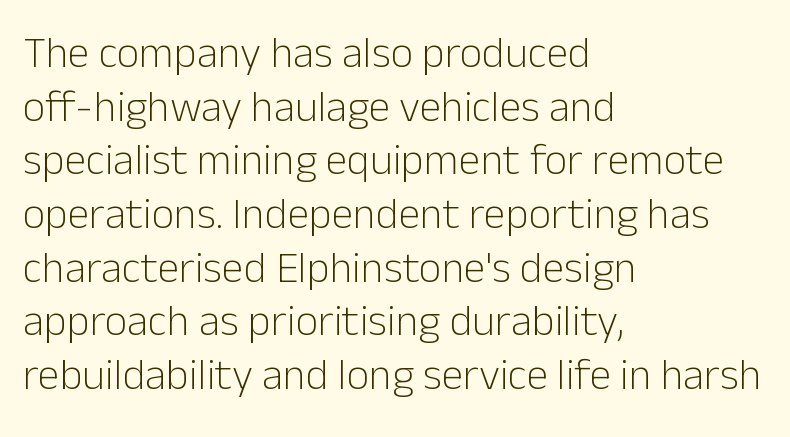
The image shows 44 px light sans-serif type, upright; set left-aligned, line spacing 1.22x, normal letter spacing, not underlined; low stroke contrast and a medium x-height.
